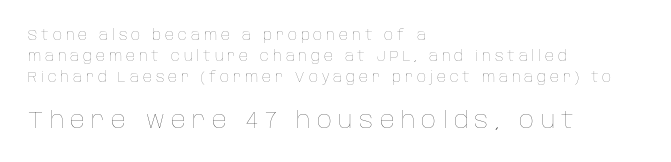
Observe the wide spacing: letters keep a clear distance from each other. You can tell it's not italic because the verticals are truly vertical. If you measured baseline to baseline, you'd find a middling distance. If you squint, the bottom block still reads clearly — it's the larger of the two.
